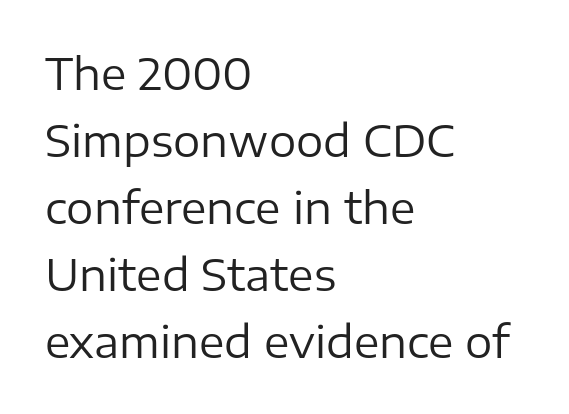
A typesetter would call this proportional, since set widths differ per character. Notice how descenders clear the ascenders below comfortably — that's standard leading. Honestly, the letter spacing is just normal — you wouldn't notice it. The area under the type is left untouched.
